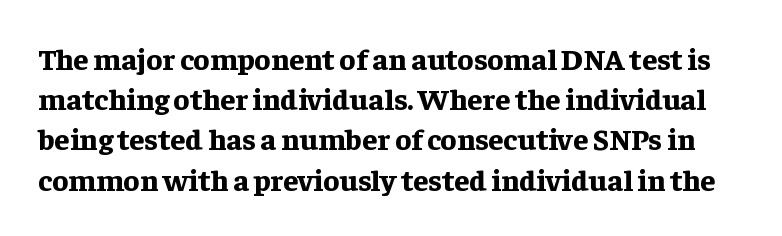
{"serif": "yes", "italic": "no", "bold": "yes", "weight": "bold", "width": "normal", "stroke_contrast": "low", "x_height": "medium", "monospaced": "no", "underline": "no", "line_spacing": "normal", "line_spacing_ratio": 1.34, "letter_spacing": "normal", "letter_spacing_em": 0.0, "glyph_px": 30}
